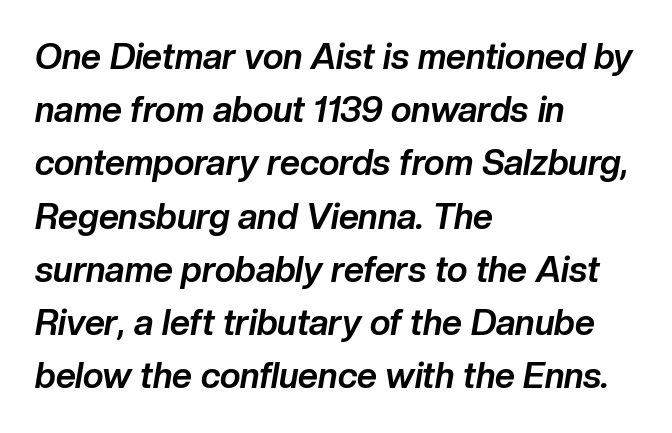
Each letter keeps its own natural width here, so spacing adapts to shape. Typographic density is high because the face is bold. Posture: slanted. Alignment: flush left. Plain, unruled lines of type.
